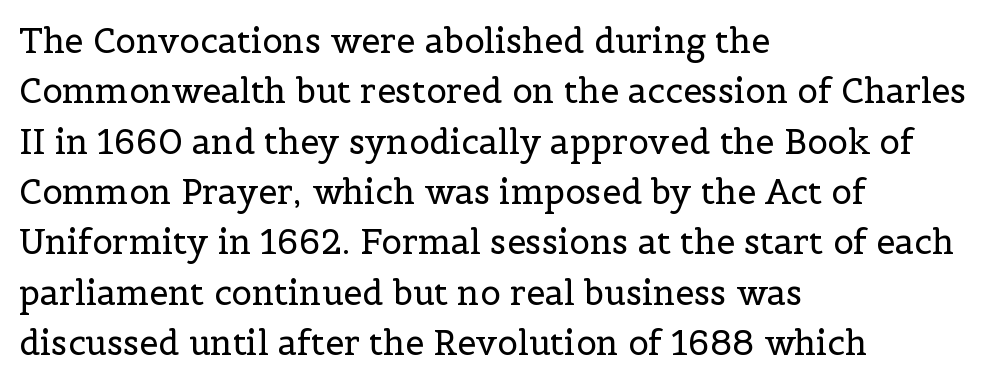
The image shows 34 px regular-weight serif type, upright; set left-aligned, normal line spacing (1.48x), normal letter spacing, not underlined; a medium x-height.
